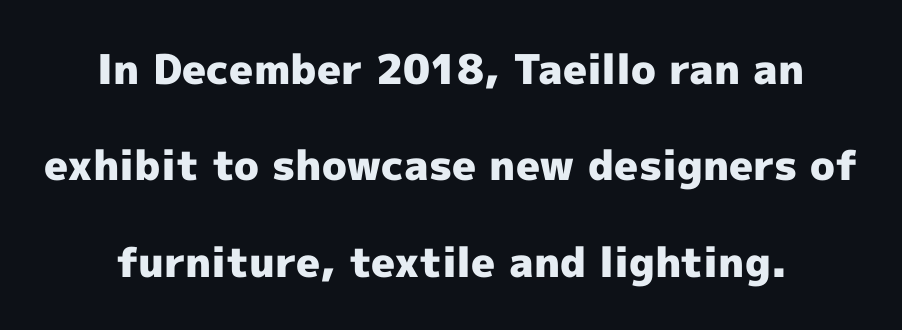
The face used here has the dense, thick strokes of a bold. This sample uses a sans-serif face. These lines are rendered in a variable-pitch font. Ascenders rise straight up at ninety degrees. Spacing between characters is what you'd get straight out of the box.
